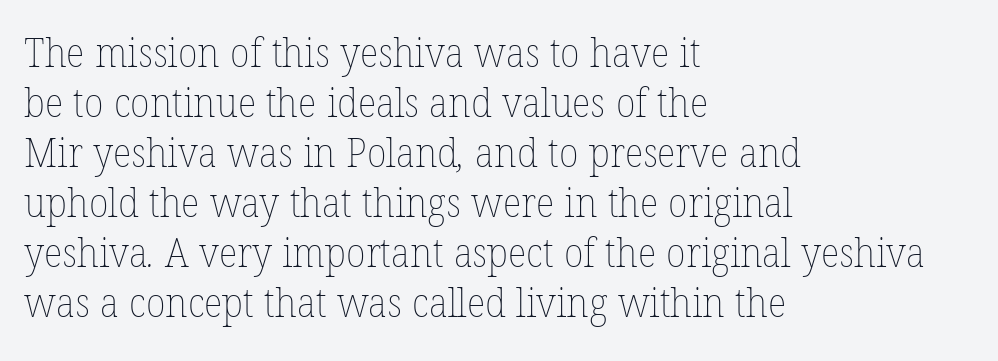
Is there much room between lines? A standard amount, neither cramped nor airy. These lines are rendered in a variable-pitch font. Alignment: flush left. Honestly, there is no underline to notice here at all. The font is comparable to plain body text, perhaps lighter.
